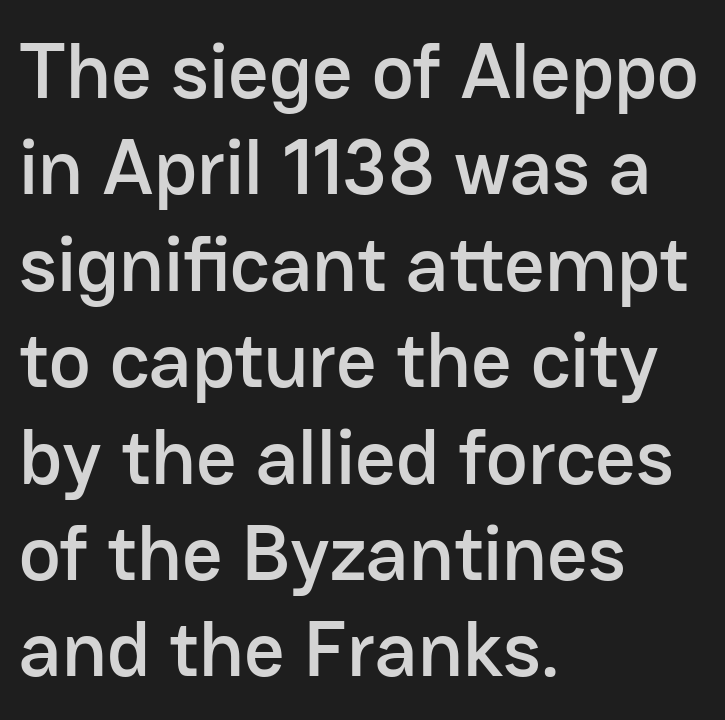
Q: Is the text italic (slanted)? A: No, it is upright.
Q: Is the typeface a serif or a sans-serif typeface? A: Sans-serif.
Q: Is the text underlined? A: No.
Q: How is the paragraph aligned? A: Left-aligned.
Q: Is the spacing between letters normal or unusually wide? A: Normal.
Q: Width (condensed, normal, or wide)? A: Normal.
Q: Stroke contrast? A: Low.
Q: x-height? A: Medium.
Q: Monospaced? A: No.
